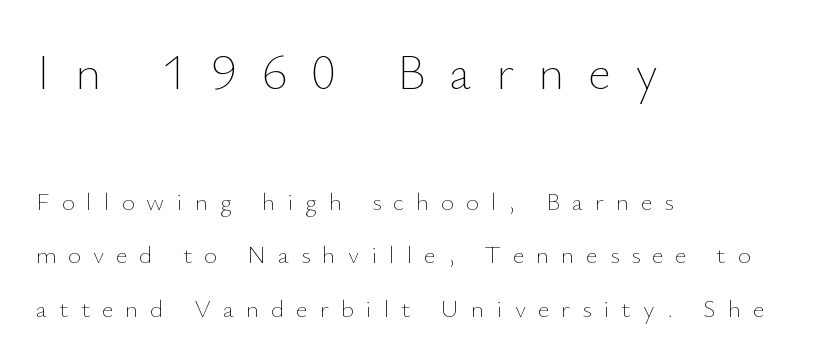
The strokes carry an ordinary text weight at most. Check under the words: just untouched page. A classic flush-left, rag-right setting is used for this passage. The gaps between neighbouring characters are conspicuously large. You get the large type first, then a drop to smaller type. A typesetter would call this proportional, since set widths differ per character.
